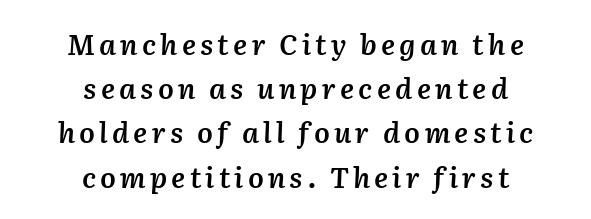
{"italic": "yes", "lean": "right", "slant_degrees": 2, "bold": "semi", "weight": "semibold", "width": "normal", "stroke_contrast": "medium", "x_height": "medium", "monospaced": "no", "underline": "no", "align": "center", "line_spacing": "normal", "line_spacing_ratio": 1.58, "glyph_px": 28}
